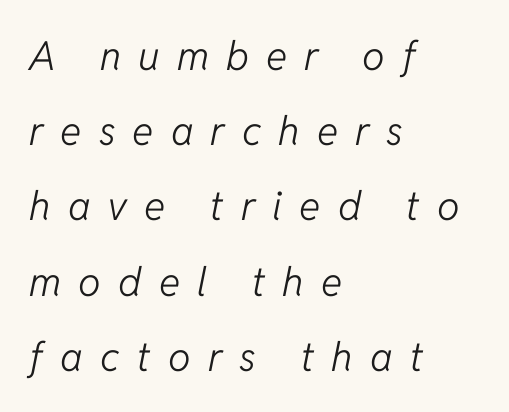
The image shows 40 px light type, italic (leaning right); set left-aligned, line spacing 1.88x, unusually wide letter spacing (+0.43 em), not underlined; low stroke contrast and a medium x-height.
